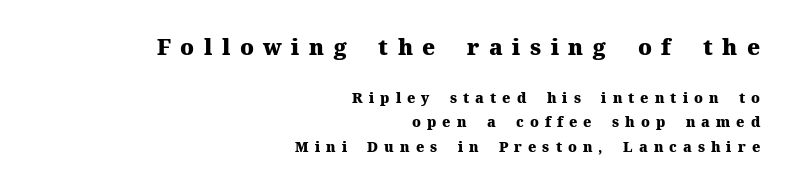
{"italic": "no", "bold": "yes", "underline": "no", "align": "right", "line_spacing_ratio": 1.77, "letter_spacing": "wide", "letter_spacing_em": 0.43, "larger_block": "first", "size_ratio": 1.57, "glyph_px": 22}
